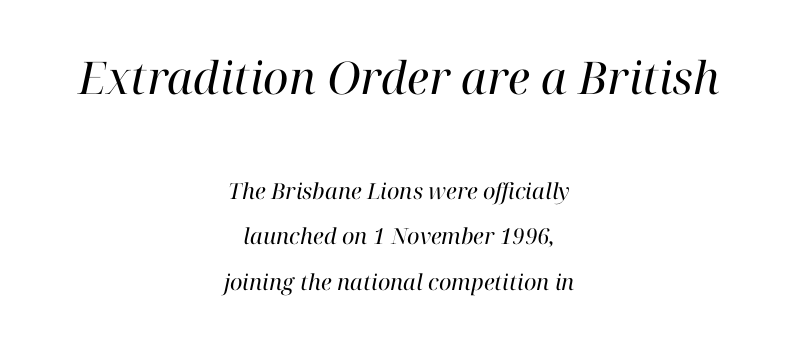
Q: Is the text bold? A: No.
Q: Is the text italic (slanted)? A: Yes, it leans right by about 12 degrees.
Q: Is the typeface a serif or a sans-serif typeface? A: Serif.
Q: Is the text underlined? A: No.
Q: How is the paragraph aligned? A: Centered.
Q: Is the spacing between letters normal or unusually wide? A: Normal.
Q: Is the spacing between lines tight, normal or loose? A: Loose.
Q: Which block of text is set in a larger size, the first (top) or the second (bottom)? A: The first (top) one.
Q: Width (condensed, normal, or wide)? A: Normal.
Q: Stroke contrast? A: High.
Q: x-height? A: Medium.
Q: Monospaced? A: No.
